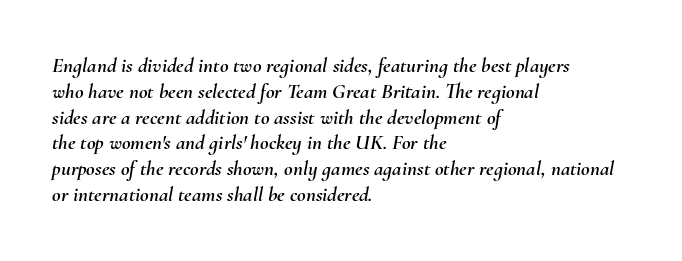
Where is the straight margin? On the left. The space beneath each line is pristine and unruled. Characters are canted at an angle relative to the baseline's perpendicular. The letters sit at their default tracking, neither squeezed nor spread.
